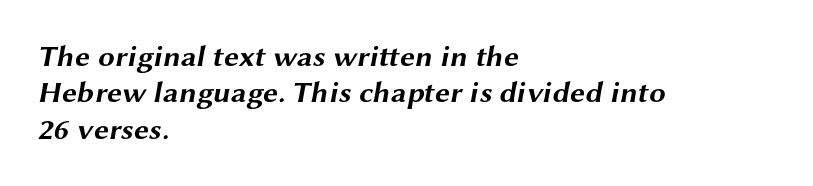
{"serif": "no", "bold": "yes", "weight": "bold", "width": "wide", "stroke_contrast": "medium", "x_height": "medium", "monospaced": "no", "underline": "no", "align": "left", "line_spacing_ratio": 1.21, "letter_spacing": "normal", "letter_spacing_em": 0.0, "glyph_px": 30}
